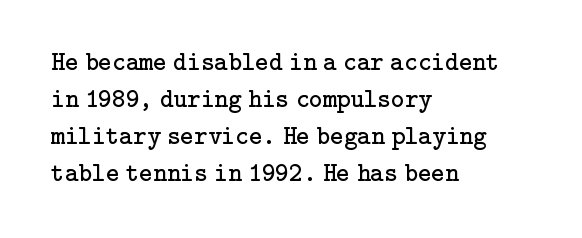
Q: Is the text bold? A: No.
Q: Is the text italic (slanted)? A: No, it is upright.
Q: Is the text underlined? A: No.
Q: How is the paragraph aligned? A: Left-aligned.
Q: Is the spacing between letters normal or unusually wide? A: Normal.
Q: Is the spacing between lines tight, normal or loose? A: Normal.
